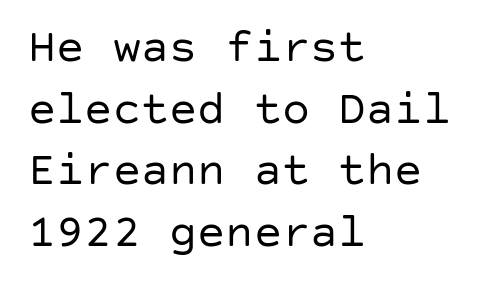
{"serif": "no", "italic": "no", "bold": "no", "weight": "regular", "width": "normal", "stroke_contrast": "low", "x_height": "large", "underline": "no", "align": "left", "line_spacing": "normal", "line_spacing_ratio": 1.31, "letter_spacing": "normal", "letter_spacing_em": 0.0, "glyph_px": 47}
